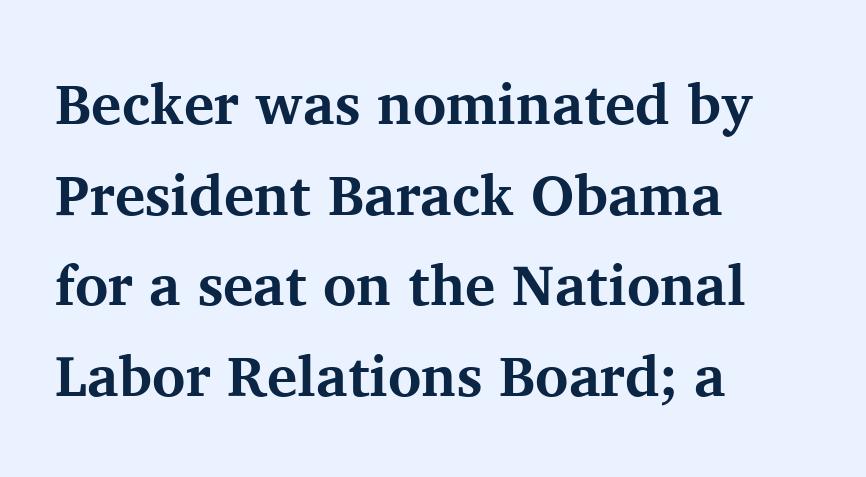
{"serif": "yes", "italic": "no", "bold": "yes", "weight": "bold", "width": "normal", "stroke_contrast": "medium", "x_height": "medium", "monospaced": "no", "underline": "no", "align": "left", "line_spacing": "normal", "line_spacing_ratio": 1.59, "letter_spacing": "normal", "letter_spacing_em": 0.0, "glyph_px": 57}
